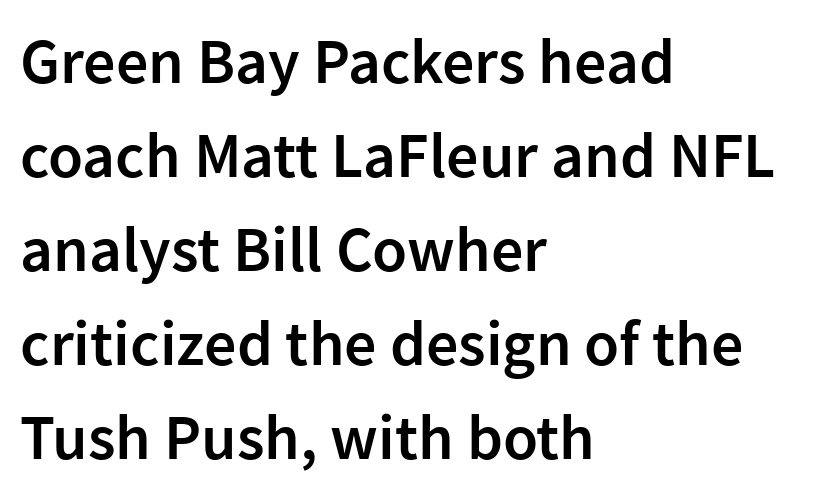
Q: Is the text bold? A: Semi-bold.
Q: Is the text italic (slanted)? A: No, it is upright.
Q: Is the typeface a serif or a sans-serif typeface? A: Sans-serif.
Q: Is the text underlined? A: No.
Q: How is the paragraph aligned? A: Left-aligned.
Q: Is the spacing between letters normal or unusually wide? A: Normal.
Q: Is the spacing between lines tight, normal or loose? A: Normal.
Q: Width (condensed, normal, or wide)? A: Normal.
Q: Stroke contrast? A: Low.
Q: x-height? A: Medium.
Q: Monospaced? A: No.
